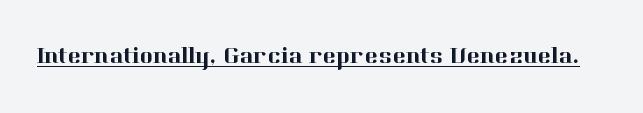
Q: Is the text italic (slanted)? A: No, it is upright.
Q: Is the text underlined? A: Yes.
Q: Is the spacing between letters normal or unusually wide? A: Normal.
